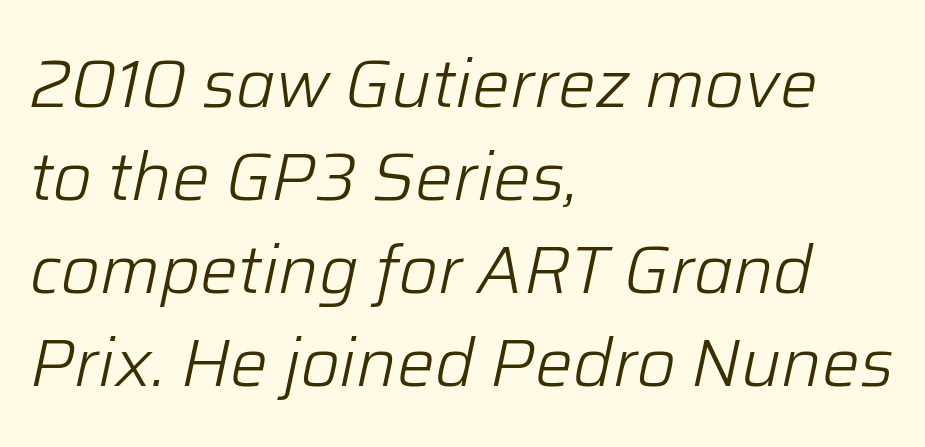
{"italic": "yes", "lean": "right", "slant_degrees": 12, "bold": "no", "weight": "light", "width": "normal", "stroke_contrast": "low", "x_height": "medium", "monospaced": "no", "underline": "no", "align": "left", "line_spacing": "normal", "line_spacing_ratio": 1.39, "letter_spacing": "normal", "letter_spacing_em": 0.0, "glyph_px": 67}
